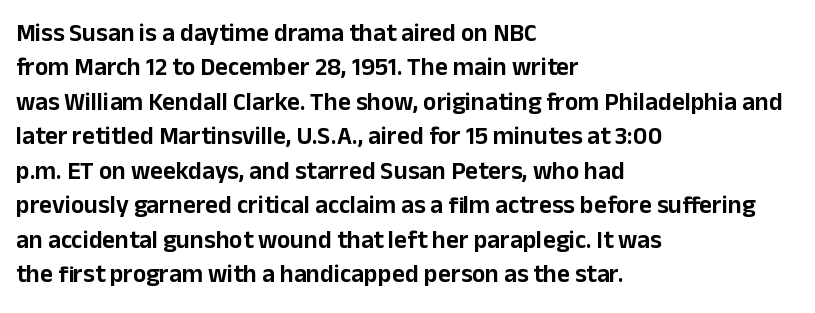
The image shows 25 px text type, upright; set left-aligned, normal line spacing (1.38x), normal letter spacing, not underlined.
